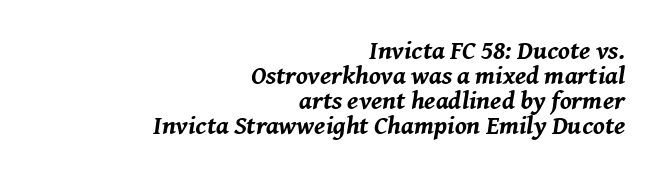
{"italic": "yes", "lean": "right", "slant_degrees": 8, "bold": "yes", "underline": "no", "align": "right", "line_spacing": "tight", "line_spacing_ratio": 0.96, "letter_spacing": "normal", "letter_spacing_em": 0.0, "glyph_px": 26}
